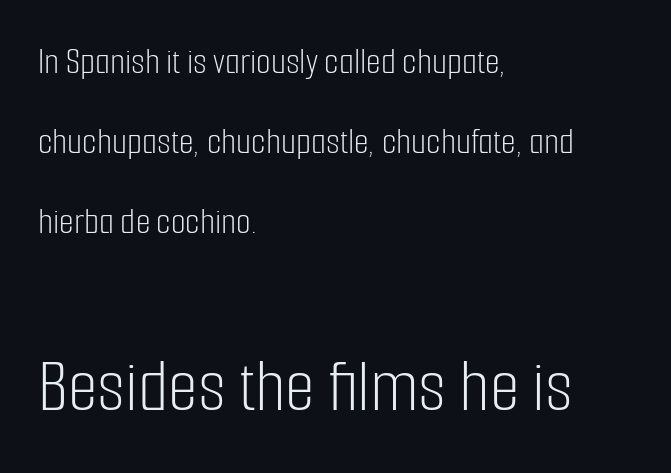
Q: Is the text bold? A: No.
Q: Is the text italic (slanted)? A: No, it is upright.
Q: Is the typeface a serif or a sans-serif typeface? A: Sans-serif.
Q: Is the text underlined? A: No.
Q: How is the paragraph aligned? A: Left-aligned.
Q: Is the spacing between letters normal or unusually wide? A: Normal.
Q: Is the spacing between lines tight, normal or loose? A: Loose.
Q: Which block of text is set in a larger size, the first (top) or the second (bottom)? A: The second (bottom) one.
Q: Width (condensed, normal, or wide)? A: Condensed.
Q: Stroke contrast? A: Low.
Q: x-height? A: Medium.
Q: Monospaced? A: No.
